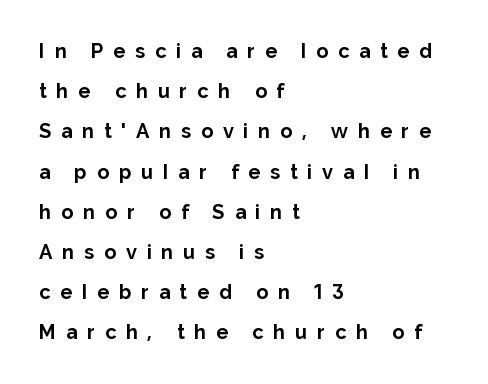
{"italic": "no", "bold": "yes", "underline": "no", "align": "left", "line_spacing": "loose", "line_spacing_ratio": 2.01, "letter_spacing": "wide", "letter_spacing_em": 0.49, "glyph_px": 20}
